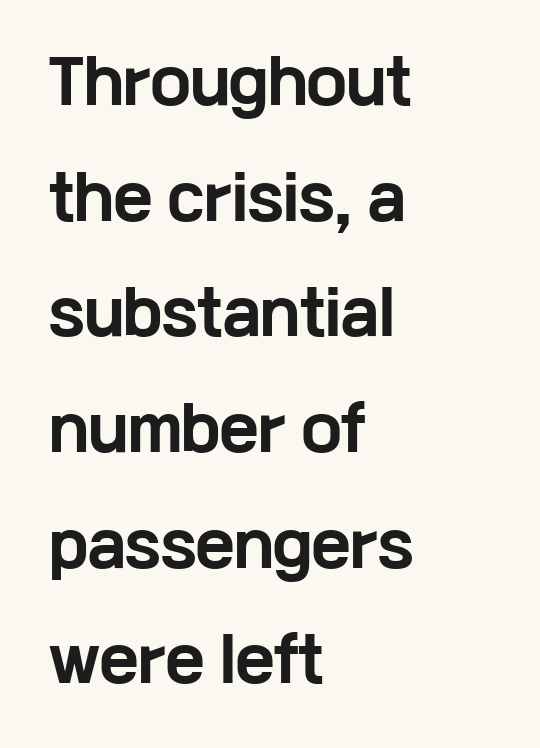
{"serif": "no", "italic": "no", "bold": "yes", "weight": "bold", "width": "wide", "stroke_contrast": "low", "x_height": "medium", "monospaced": "no", "underline": "no", "align": "left", "line_spacing": "loose", "line_spacing_ratio": 1.96, "letter_spacing": "normal", "letter_spacing_em": 0.0, "glyph_px": 59}
